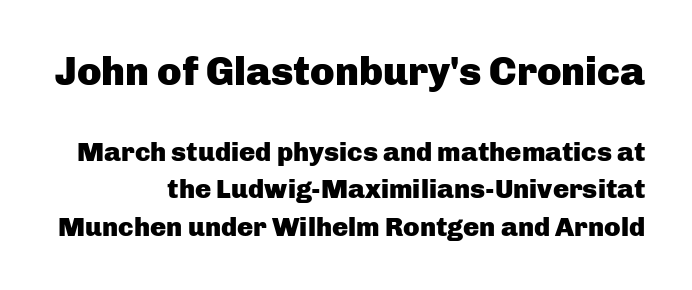
Q: Is the text bold? A: Yes.
Q: Is the text italic (slanted)? A: No, it is upright.
Q: Is the typeface a serif or a sans-serif typeface? A: Sans-serif.
Q: Is the text underlined? A: No.
Q: Is the spacing between letters normal or unusually wide? A: Normal.
Q: Is the spacing between lines tight, normal or loose? A: Normal.
Q: Which block of text is set in a larger size, the first (top) or the second (bottom)? A: The first (top) one.
Q: Width (condensed, normal, or wide)? A: Normal.
Q: Stroke contrast? A: Low.
Q: x-height? A: Medium.
Q: Monospaced? A: No.
